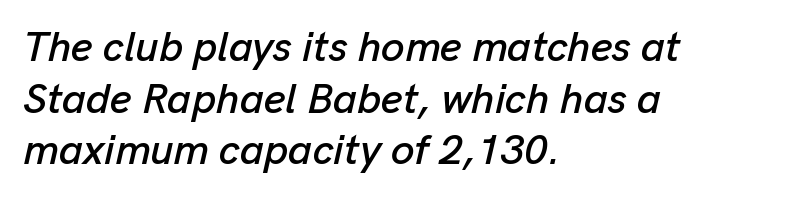
Descenders hang freely into open space. Looks like regular typesetting: each glyph gets only the width it needs. In CSS terms this would be text-align: left. There's an unmistakable incline to the writing here. The line texture is even and compact thanks to regular tracking.
